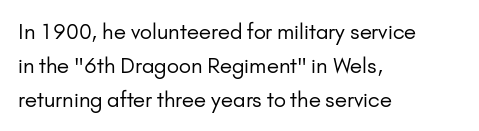
The lettering holds an erect, upright posture throughout. Compared with typical body copy, the letter spacing here is the same. In terms of leading, this rendering sits right in the middle. Descender tails drop into unmarked territory. Ink coverage per letter is moderate at most. One-word summary of the alignment: left.
